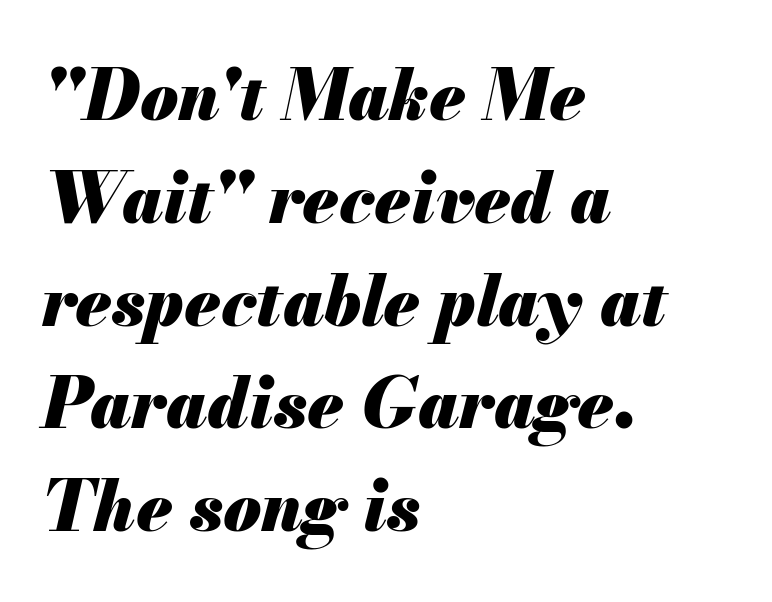
Q: Is the text bold? A: Yes.
Q: Is the text italic (slanted)? A: Yes, it leans right by about 13 degrees.
Q: Is the text underlined? A: No.
Q: How is the paragraph aligned? A: Left-aligned.
Q: Is the spacing between letters normal or unusually wide? A: Normal.
Q: Is the spacing between lines tight, normal or loose? A: Normal.
Q: Width (condensed, normal, or wide)? A: Normal.
Q: Stroke contrast? A: Medium.
Q: x-height? A: Small.
Q: Monospaced? A: No.
